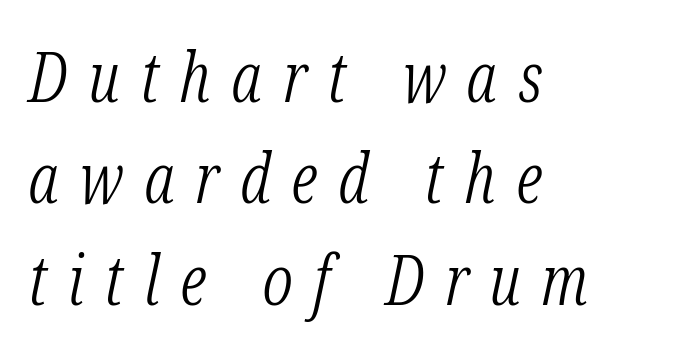
Glyph-to-glyph distance is far greater than everyday printed text. The passage shown is typed in a proportional face where columns would drift. These lines were composed using italics. Ink coverage per letter is moderate at most.
